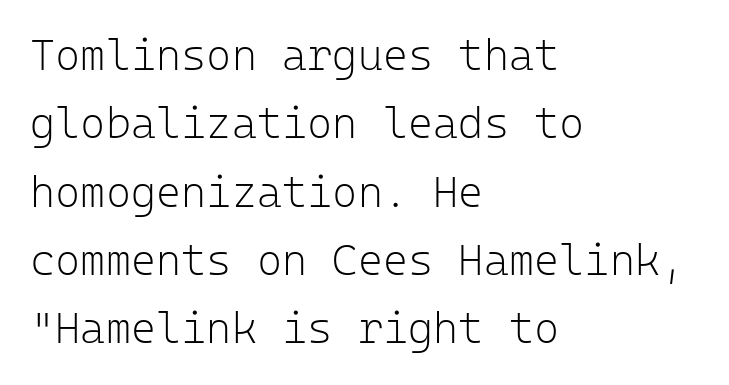
Unlike a traditional serif, this face leaves its strokes unadorned. Visually the block forms a straight wall on the left and a jagged coastline on the right. Leading matches the norm, producing a regular column. The passage shown is not bold in any degree.
